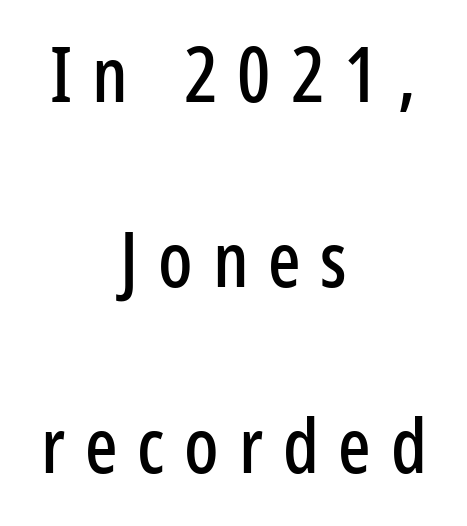
{"serif": "no", "italic": "no", "width": "condensed", "stroke_contrast": "low", "x_height": "medium", "monospaced": "no", "underline": "no", "align": "center", "line_spacing": "loose", "line_spacing_ratio": 2.44, "letter_spacing": "wide", "letter_spacing_em": 0.26, "glyph_px": 76}
